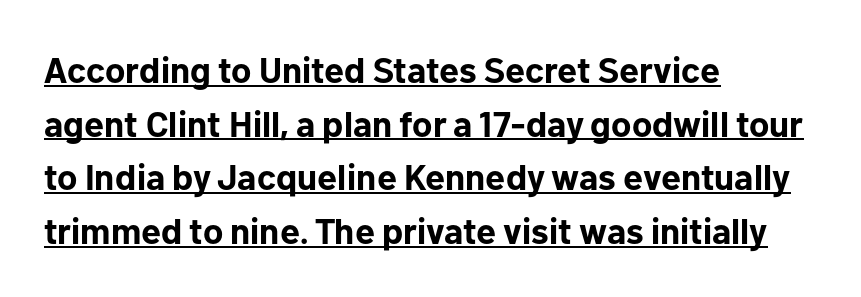
This sample uses a sans-serif face. Upright lettering throughout. The paragraph shown leans on its left margin. Look at the stroke-to-counter ratio: heavy, a bold. The type is set solid horizontally, with unmodified tracking.
